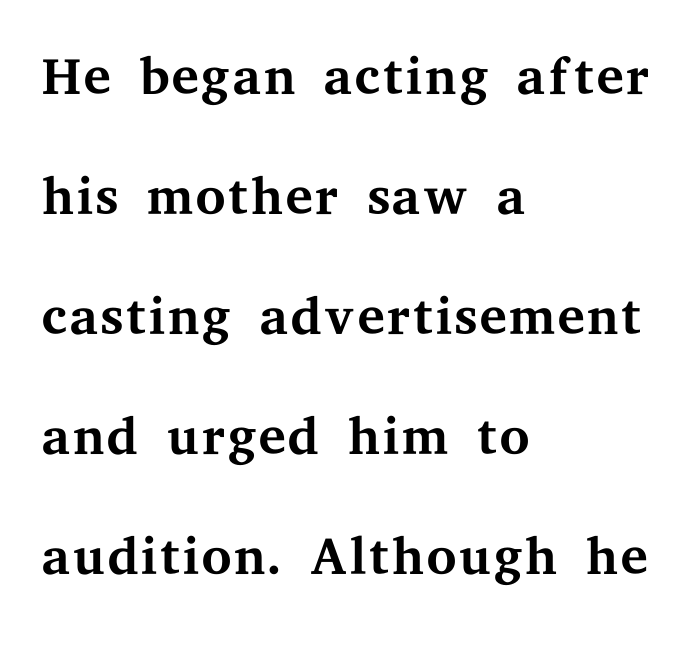
The string is rendered with underlining switched off. A typesetter would call this leading conventional body-copy spacing. Posture: upright roman. Does the copy run flush right? No — it runs flush left. To sum up the face: it has serifs. Spacing between characters is what you'd get straight out of the box.
